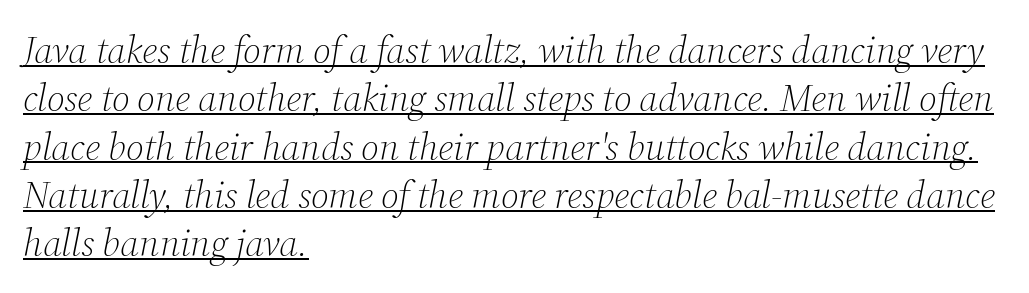
{"serif": "yes", "italic": "yes", "lean": "right", "slant_degrees": 12, "bold": "no", "weight": "light", "width": "normal", "stroke_contrast": "medium", "x_height": "medium", "monospaced": "no", "underline": "yes", "align": "left", "line_spacing": "normal", "line_spacing_ratio": 1.27, "letter_spacing": "normal", "letter_spacing_em": 0.0, "glyph_px": 38}
